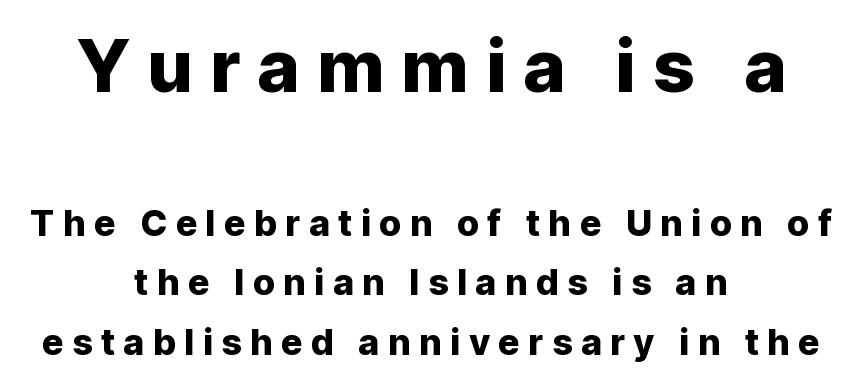
The image shows 73 px sans-serif type, upright; set centered, normal line spacing (1.66x), unusually wide letter spacing (+0.23 em), not underlined; the first (top) block is 2.03x larger; low stroke contrast and a medium x-height.
